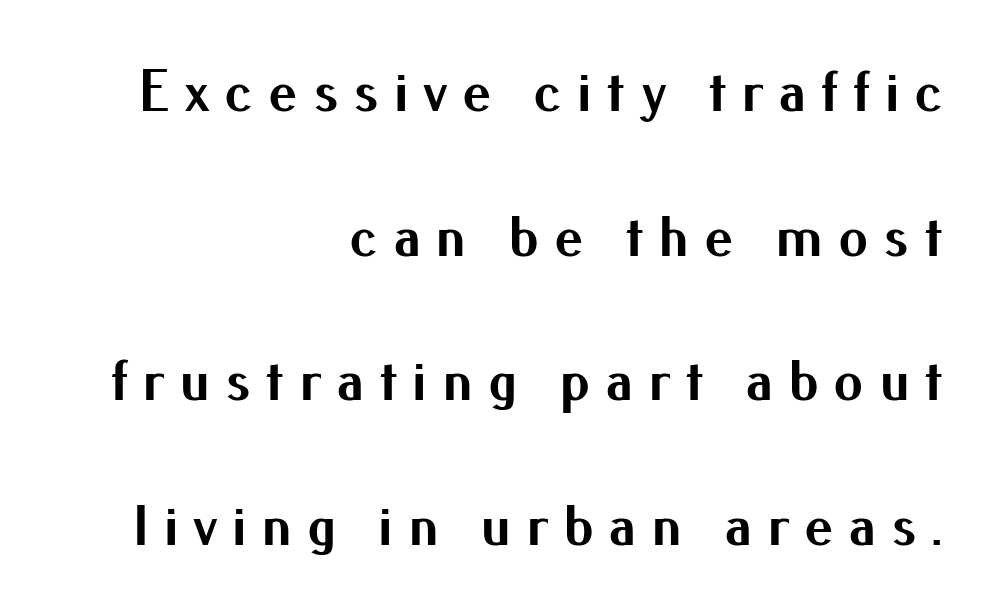
Q: Is the text bold? A: Yes.
Q: Is the text italic (slanted)? A: No, it is upright.
Q: Is the typeface a serif or a sans-serif typeface? A: Sans-serif.
Q: Is the text underlined? A: No.
Q: How is the paragraph aligned? A: Right-aligned.
Q: Is the spacing between letters normal or unusually wide? A: Unusually wide.
Q: Is the spacing between lines tight, normal or loose? A: Loose.
Q: Width (condensed, normal, or wide)? A: Normal.
Q: Stroke contrast? A: Medium.
Q: x-height? A: Small.
Q: Monospaced? A: No.
